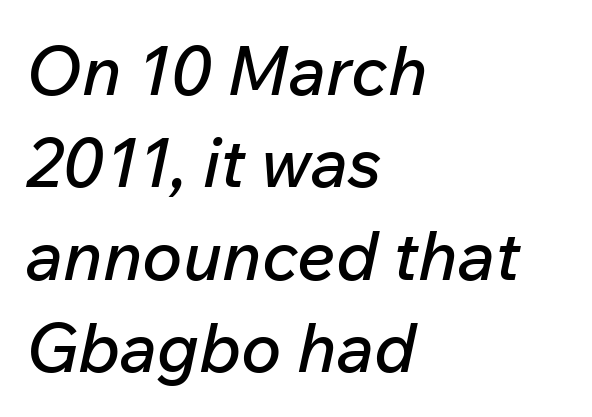
Q: Is the text italic (slanted)? A: Yes, it leans right by about 12 degrees.
Q: Is the text underlined? A: No.
Q: How is the paragraph aligned? A: Left-aligned.
Q: Is the spacing between letters normal or unusually wide? A: Normal.
Q: Is the spacing between lines tight, normal or loose? A: Normal.
Q: Width (condensed, normal, or wide)? A: Normal.
Q: Stroke contrast? A: Low.
Q: x-height? A: Medium.
Q: Monospaced? A: No.
